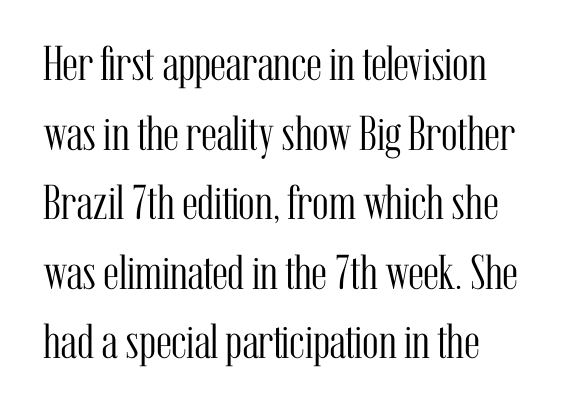
Q: Is the text bold? A: No.
Q: Is the text italic (slanted)? A: No, it is upright.
Q: Is the typeface a serif or a sans-serif typeface? A: Serif.
Q: Is the text underlined? A: No.
Q: How is the paragraph aligned? A: Left-aligned.
Q: Is the spacing between letters normal or unusually wide? A: Normal.
Q: Is the spacing between lines tight, normal or loose? A: Normal.
Q: Width (condensed, normal, or wide)? A: Condensed.
Q: Stroke contrast? A: Medium.
Q: x-height? A: Medium.
Q: Monospaced? A: No.
